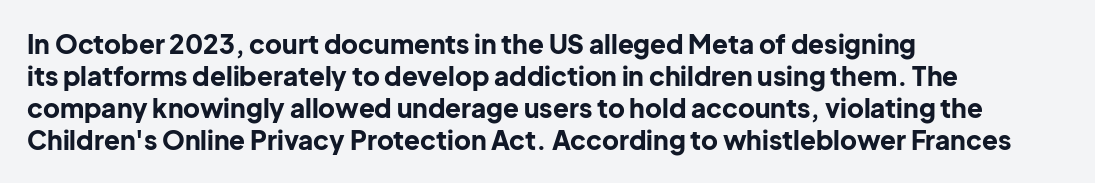
Q: Is the text bold? A: Yes.
Q: Is the text italic (slanted)? A: No, it is upright.
Q: Is the text underlined? A: No.
Q: How is the paragraph aligned? A: Left-aligned.
Q: Is the spacing between letters normal or unusually wide? A: Normal.
